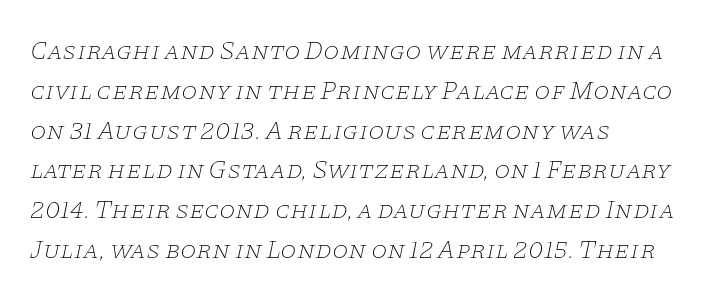
The image shows 26 px text type, italic (leaning right); set left-aligned, normal line spacing (1.53x), normal letter spacing, not underlined.
